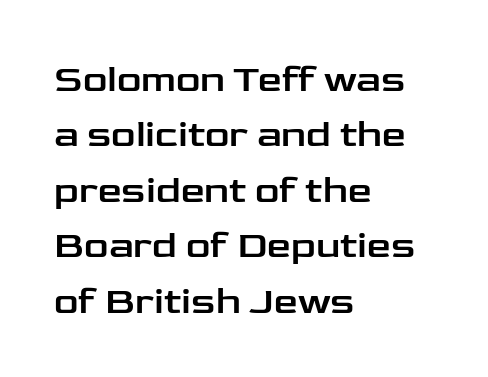
The image shows 38 px wide sans-serif type, upright; set left-aligned, normal line spacing (1.46x), normal letter spacing, not underlined; low stroke contrast and a medium x-height.
